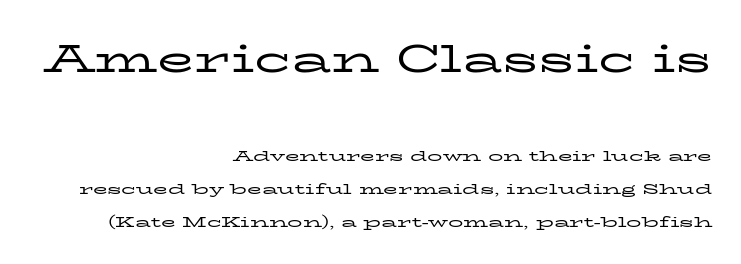
Horizontally, the lines are justified to the trailing edge only. Default kerning and tracking; the words read as compact shapes. The typography opts for an upright posture over an oblique one. Note the varied advance widths — an 'i' is clearly narrower than an 'm'.
